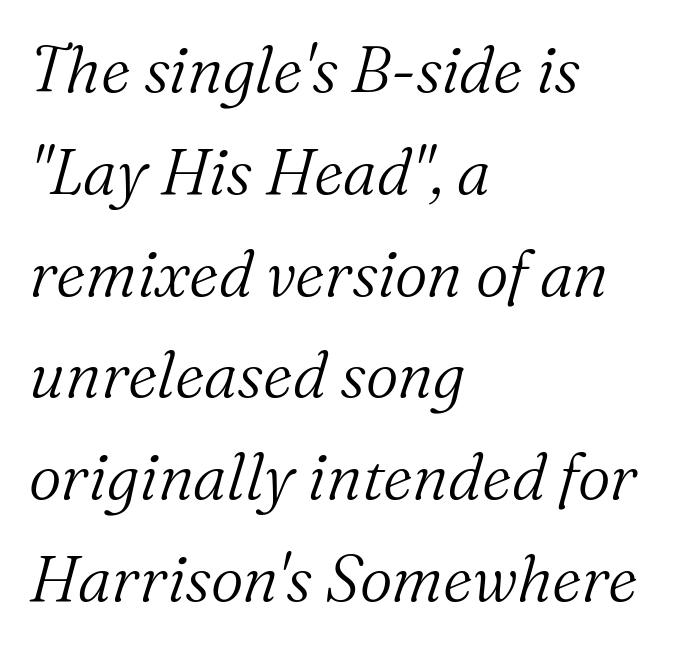
{"serif": "yes", "italic": "yes", "lean": "right", "slant_degrees": 16, "bold": "no", "weight": "light", "width": "normal", "stroke_contrast": "medium", "x_height": "medium", "monospaced": "no", "underline": "no", "align": "left", "line_spacing": "normal", "line_spacing_ratio": 1.59, "letter_spacing": "normal", "letter_spacing_em": 0.0, "glyph_px": 64}
